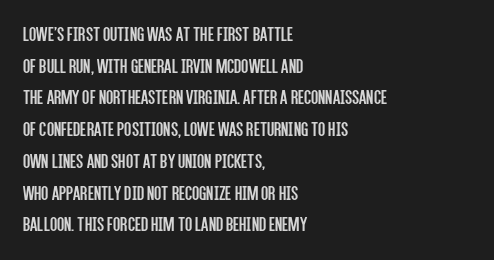
{"italic": "no", "bold": "no", "underline": "no", "align": "left", "line_spacing": "normal", "line_spacing_ratio": 1.51, "letter_spacing": "normal", "letter_spacing_em": 0.0, "glyph_px": 21}
